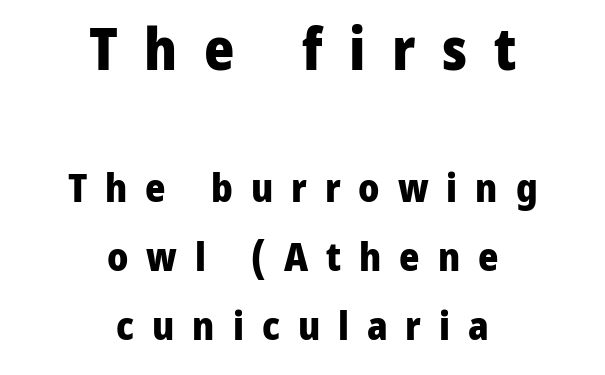
{"serif": "no", "italic": "no", "bold": "yes", "weight": "heavy", "width": "normal", "stroke_contrast": "low", "x_height": "medium", "monospaced": "no", "underline": "no", "align": "center", "line_spacing_ratio": 1.77, "letter_spacing": "wide", "letter_spacing_em": 0.46, "larger_block": "first", "size_ratio": 1.49, "glyph_px": 58}
